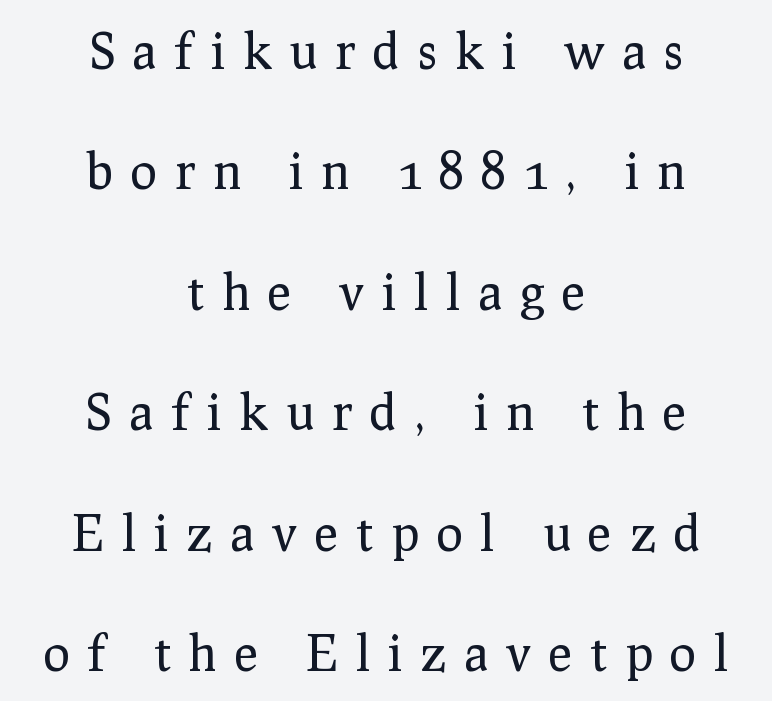
Q: Is the text bold? A: No.
Q: Is the text italic (slanted)? A: No, it is upright.
Q: Is the typeface a serif or a sans-serif typeface? A: Serif.
Q: Is the text underlined? A: No.
Q: How is the paragraph aligned? A: Centered.
Q: Is the spacing between letters normal or unusually wide? A: Unusually wide.
Q: Is the spacing between lines tight, normal or loose? A: Loose.
Q: Width (condensed, normal, or wide)? A: Normal.
Q: Stroke contrast? A: Low.
Q: x-height? A: Medium.
Q: Monospaced? A: No.
